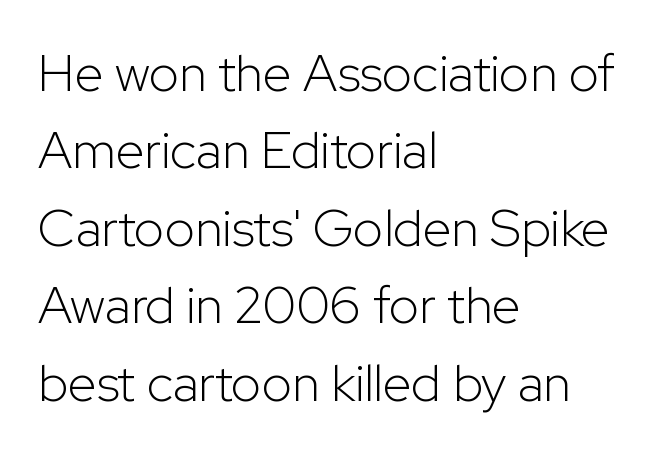
Interline gaps are of average width in this sample. Spacing verdict: proportional, widths tailored to each character. Unlike a traditional serif, this face leaves its strokes unadorned. Is the letter spacing exaggerated? No — it looks like the ordinary default. Ink coverage per letter is moderate at most.
